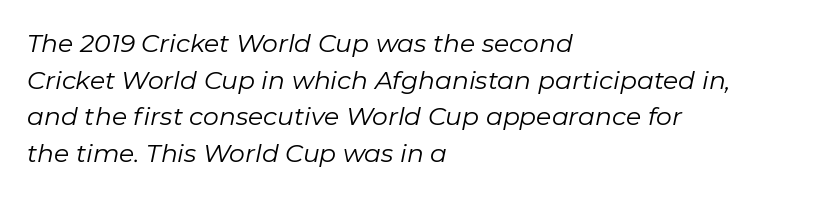
Q: Is the text bold? A: No.
Q: Is the text italic (slanted)? A: Yes, it leans right by about 11 degrees.
Q: Is the text underlined? A: No.
Q: How is the paragraph aligned? A: Left-aligned.
Q: Is the spacing between letters normal or unusually wide? A: Normal.
Q: Is the spacing between lines tight, normal or loose? A: Normal.
